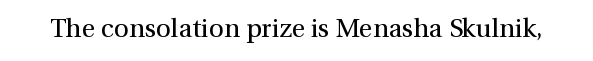
A roman cut, with each character standing at attention. Decoration check: the copy has no underline. The gaps between neighbouring characters are ordinary and unremarkable. Bold? No — there's no thickening of the strokes.
